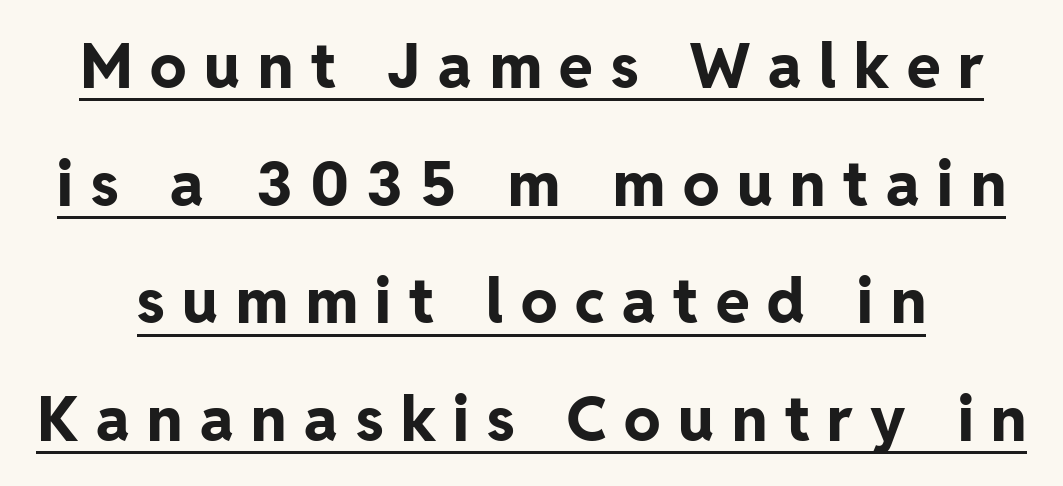
{"serif": "no", "italic": "no", "bold": "yes", "weight": "bold", "width": "normal", "stroke_contrast": "low", "x_height": "medium", "monospaced": "no", "underline": "yes", "line_spacing": "loose", "line_spacing_ratio": 1.93, "letter_spacing": "wide", "letter_spacing_em": 0.29, "glyph_px": 61}
